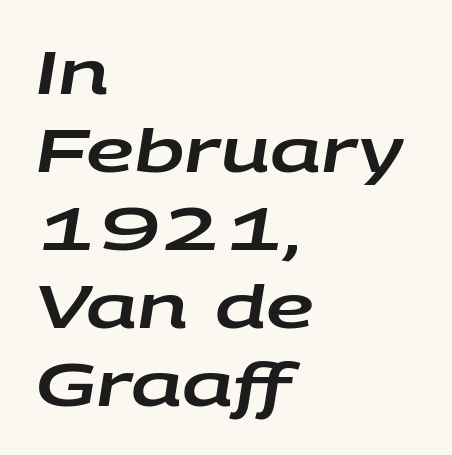
{"italic": "yes", "lean": "right", "slant_degrees": 9, "width": "wide", "stroke_contrast": "low", "x_height": "large", "monospaced": "no", "underline": "no", "align": "left", "line_spacing": "normal", "line_spacing_ratio": 1.3, "letter_spacing": "normal", "letter_spacing_em": 0.0, "glyph_px": 60}
